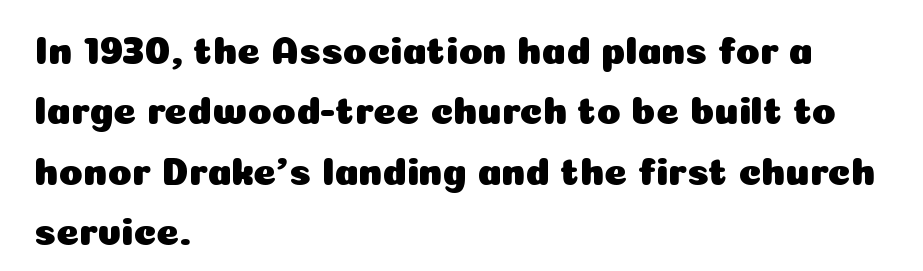
Q: Is the text italic (slanted)? A: No, it is upright.
Q: Is the typeface a serif or a sans-serif typeface? A: Sans-serif.
Q: Is the text underlined? A: No.
Q: How is the paragraph aligned? A: Left-aligned.
Q: Is the spacing between letters normal or unusually wide? A: Normal.
Q: Is the spacing between lines tight, normal or loose? A: Normal.
Q: Width (condensed, normal, or wide)? A: Normal.
Q: Stroke contrast? A: Low.
Q: x-height? A: Medium.
Q: Monospaced? A: No.
